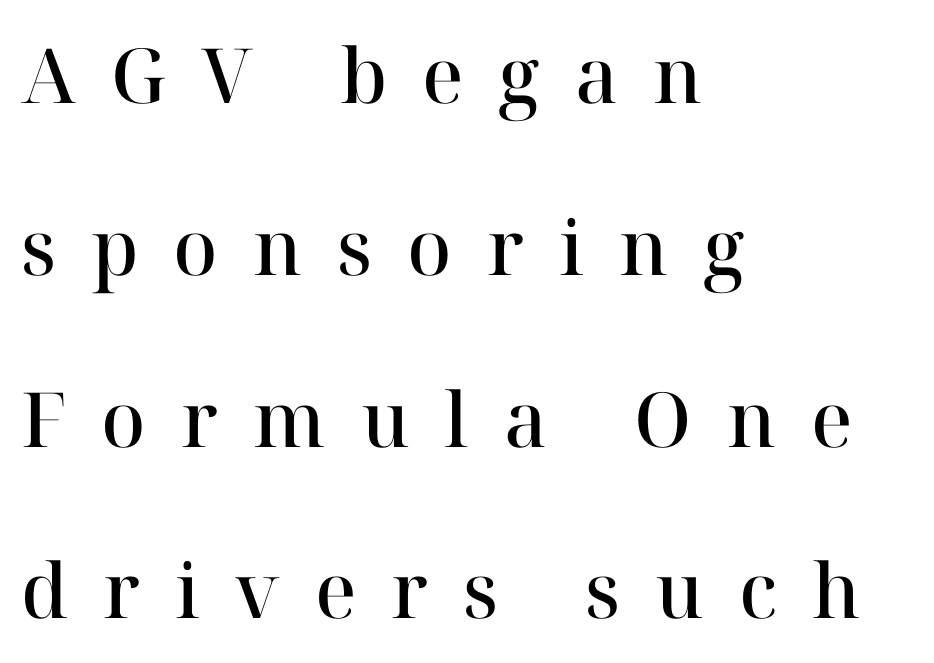
Q: Is the text bold? A: Semi-bold.
Q: Is the text italic (slanted)? A: No, it is upright.
Q: Is the typeface a serif or a sans-serif typeface? A: Serif.
Q: Is the text underlined? A: No.
Q: How is the paragraph aligned? A: Left-aligned.
Q: Is the spacing between letters normal or unusually wide? A: Unusually wide.
Q: Is the spacing between lines tight, normal or loose? A: Loose.
Q: Width (condensed, normal, or wide)? A: Normal.
Q: Stroke contrast? A: High.
Q: x-height? A: Medium.
Q: Monospaced? A: No.
